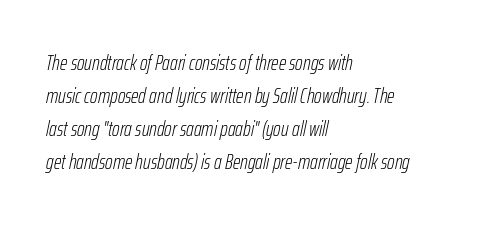
{"italic": "yes", "lean": "right", "slant_degrees": 12, "bold": "no", "underline": "no", "align": "left", "line_spacing": "normal", "line_spacing_ratio": 1.57, "letter_spacing": "normal", "letter_spacing_em": 0.0, "glyph_px": 21}
